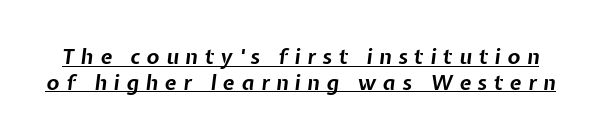
The image shows 21 px bold type, italic (leaning right); set line spacing 1.22x, unusually wide letter spacing (+0.32 em), underlined.
